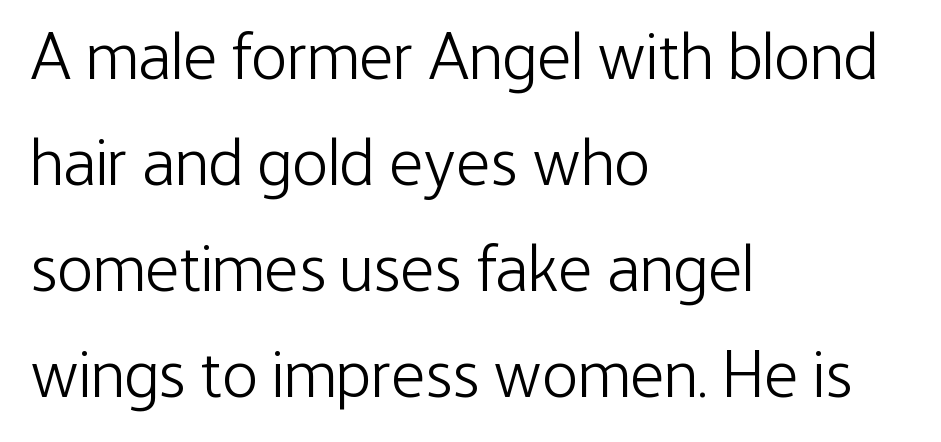
The image shows 67 px light, condensed sans-serif type, upright; set left-aligned, normal line spacing (1.58x), normal letter spacing, not underlined; low stroke contrast and a medium x-height.
